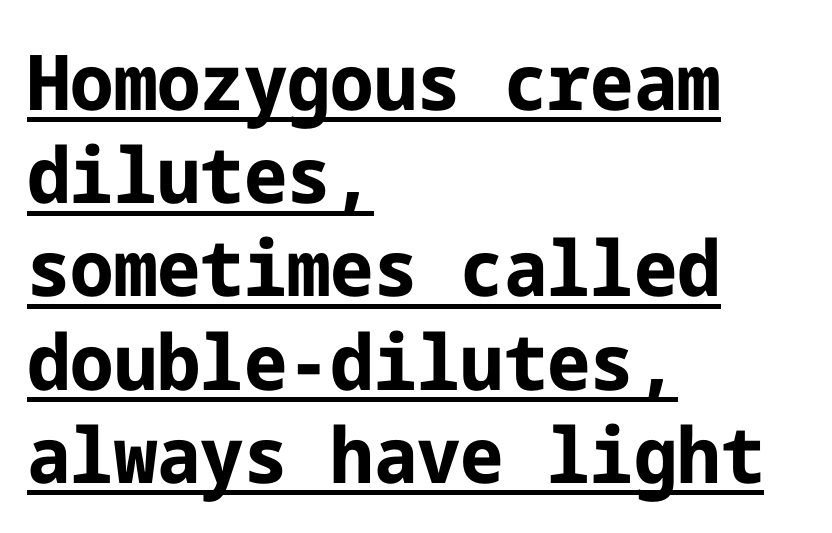
Q: Is the text bold? A: Yes.
Q: Is the text italic (slanted)? A: No, it is upright.
Q: Is the typeface a serif or a sans-serif typeface? A: Sans-serif.
Q: Is the text underlined? A: Yes.
Q: How is the paragraph aligned? A: Left-aligned.
Q: Is the spacing between letters normal or unusually wide? A: Normal.
Q: Width (condensed, normal, or wide)? A: Normal.
Q: Stroke contrast? A: Low.
Q: x-height? A: Medium.
